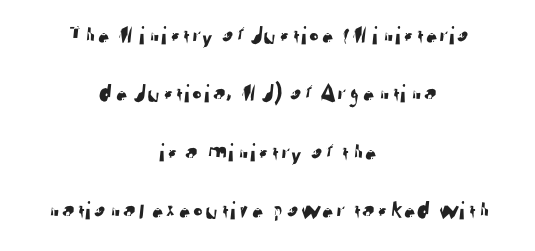
{"underline": "no", "align": "center", "line_spacing": "loose", "line_spacing_ratio": 2.25, "letter_spacing": "normal", "letter_spacing_em": 0.0, "glyph_px": 26}
